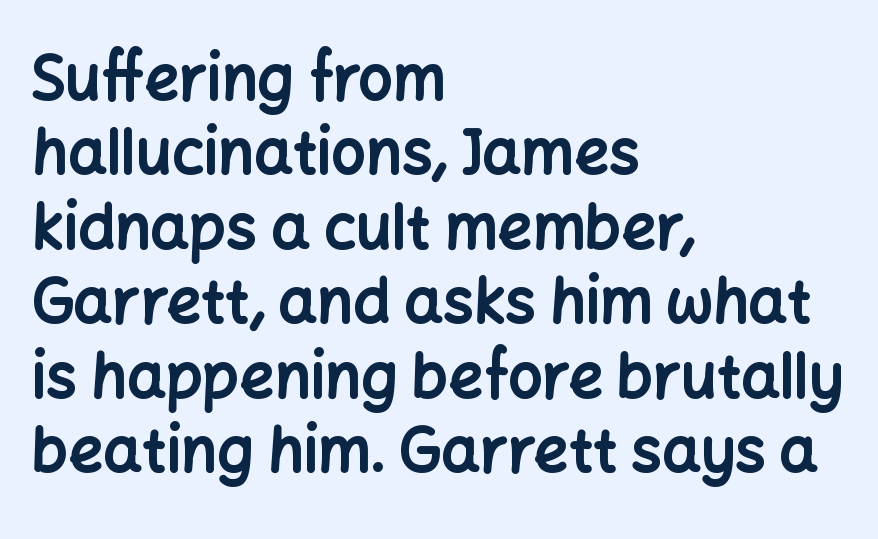
{"serif": "no", "italic": "no", "bold": "yes", "weight": "bold", "width": "normal", "stroke_contrast": "low", "x_height": "medium", "monospaced": "no", "underline": "no", "align": "left", "line_spacing_ratio": 1.22, "letter_spacing": "normal", "letter_spacing_em": 0.0, "glyph_px": 61}
